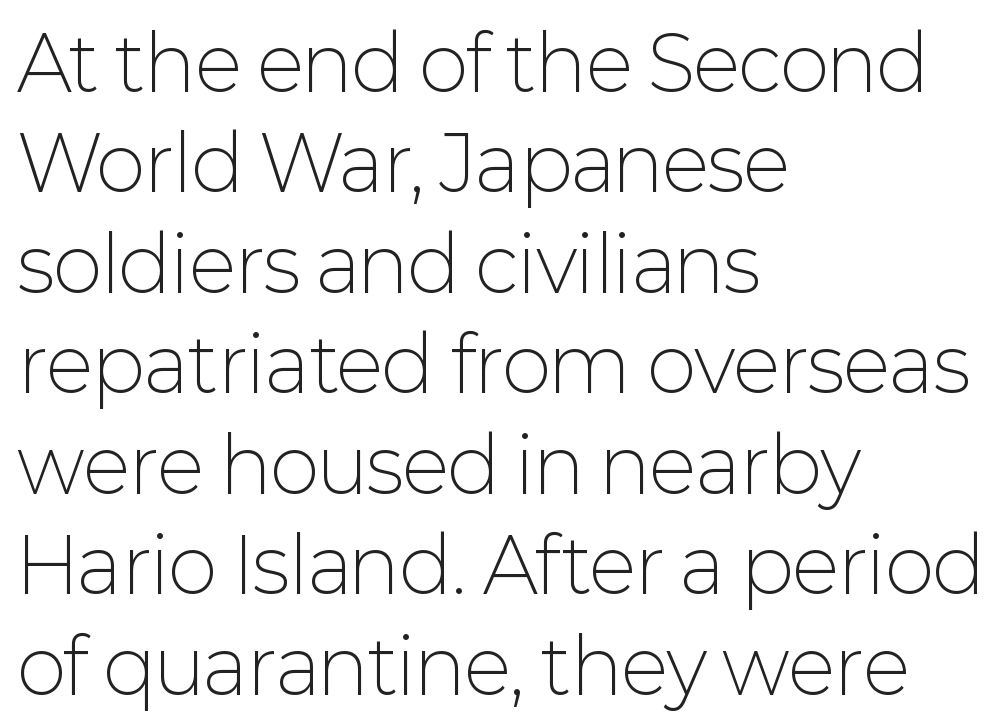
{"serif": "no", "italic": "no", "bold": "no", "weight": "light", "width": "normal", "stroke_contrast": "low", "x_height": "medium", "monospaced": "no", "underline": "no", "align": "left", "line_spacing": "normal", "line_spacing_ratio": 1.34, "letter_spacing": "normal", "letter_spacing_em": 0.0, "glyph_px": 75}
